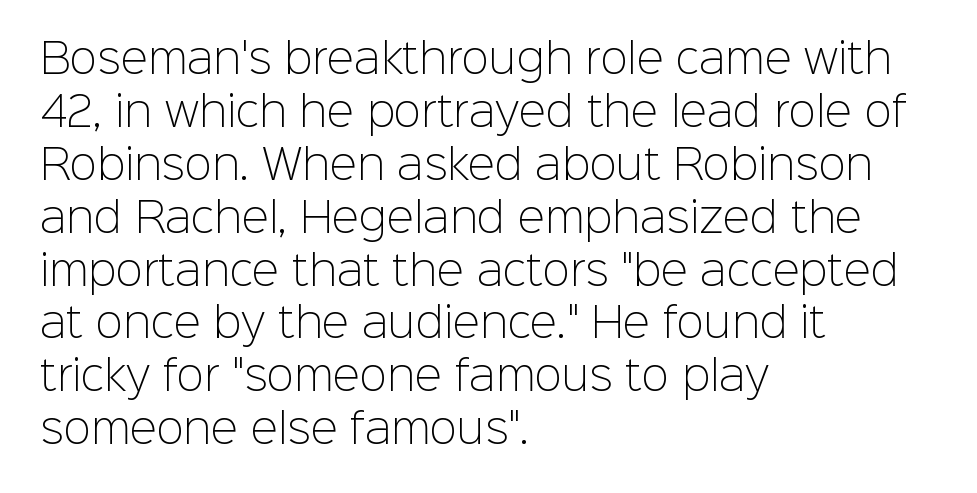
Caption: multi-line text, flush left, ragged right. Nope, no serifs anywhere on these letters. These lines are rendered in a variable-pitch font. Whoever set this chose a conventional vertical rhythm. Has an underline been added? It has not.
